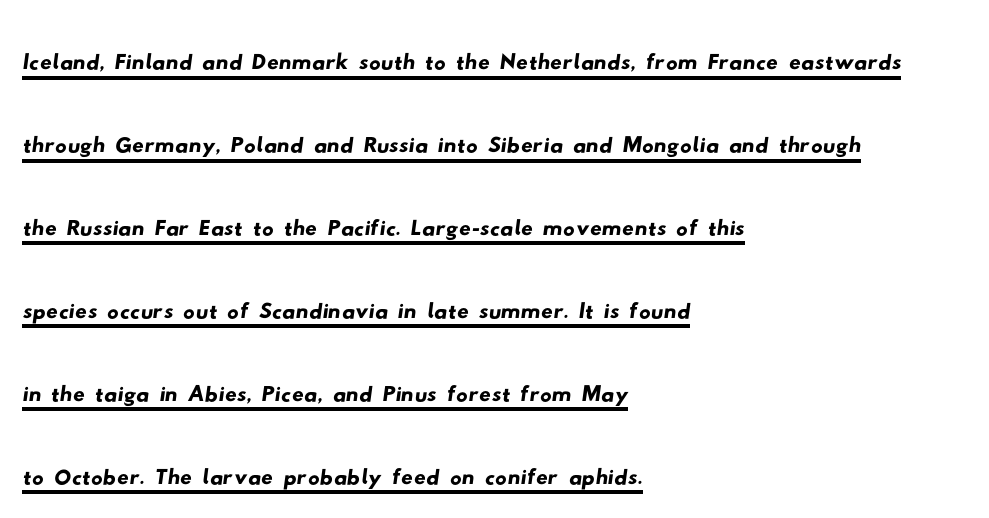
{"serif": "no", "width": "wide", "stroke_contrast": "low", "x_height": "small", "monospaced": "no", "underline": "yes", "align": "left", "line_spacing": "normal", "line_spacing_ratio": 1.43, "letter_spacing": "normal", "letter_spacing_em": 0.0, "glyph_px": 58}
